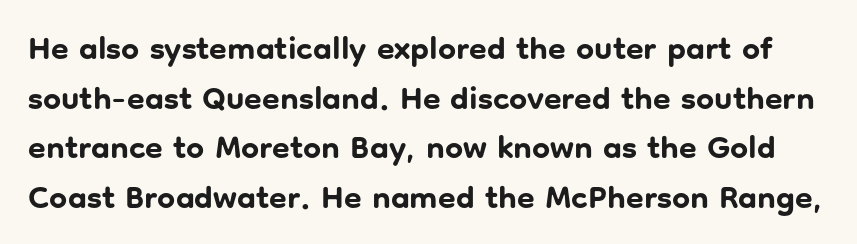
Q: Is the text bold? A: Yes.
Q: Is the text italic (slanted)? A: No, it is upright.
Q: Is the typeface a serif or a sans-serif typeface? A: Sans-serif.
Q: Is the text underlined? A: No.
Q: Is the spacing between letters normal or unusually wide? A: Normal.
Q: Is the spacing between lines tight, normal or loose? A: Normal.
Q: Width (condensed, normal, or wide)? A: Normal.
Q: Stroke contrast? A: Low.
Q: x-height? A: Medium.
Q: Monospaced? A: No.
